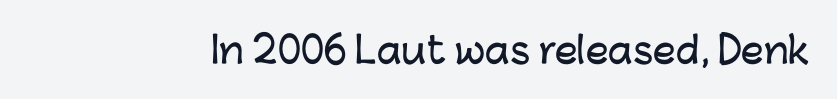
Q: Is the text italic (slanted)? A: No, it is upright.
Q: Is the typeface a serif or a sans-serif typeface? A: Sans-serif.
Q: Is the text underlined? A: No.
Q: Is the spacing between letters normal or unusually wide? A: Normal.
Q: Width (condensed, normal, or wide)? A: Normal.
Q: Stroke contrast? A: Low.
Q: x-height? A: Medium.
Q: Monospaced? A: No.
